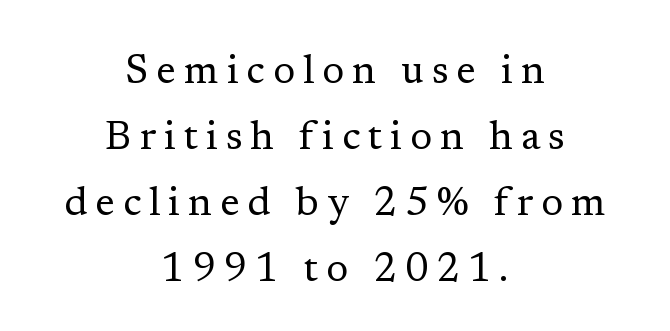
The image shows 40 px regular-weight serif type, upright; set centered, normal line spacing (1.65x), unusually wide letter spacing (+0.2 em), not underlined; low stroke contrast and a medium x-height.
